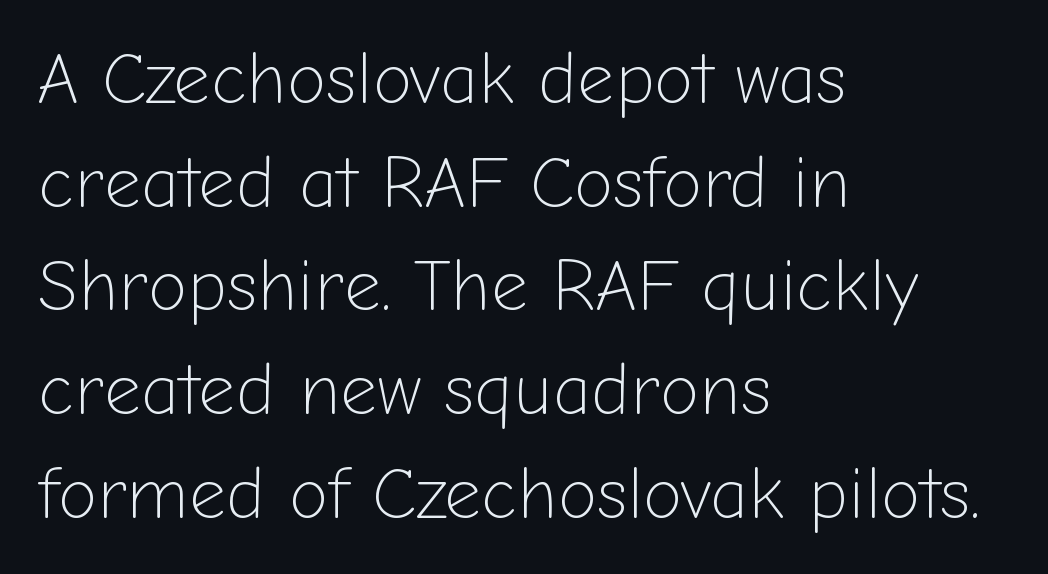
Q: Is the text bold? A: No.
Q: Is the text italic (slanted)? A: No, it is upright.
Q: Is the typeface a serif or a sans-serif typeface? A: Sans-serif.
Q: Is the text underlined? A: No.
Q: How is the paragraph aligned? A: Left-aligned.
Q: Is the spacing between letters normal or unusually wide? A: Normal.
Q: Is the spacing between lines tight, normal or loose? A: Normal.
Q: Width (condensed, normal, or wide)? A: Normal.
Q: Stroke contrast? A: Low.
Q: x-height? A: Medium.
Q: Monospaced? A: No.
